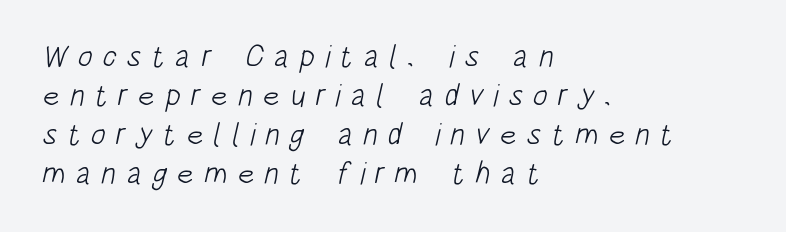
Q: Is the text bold? A: No.
Q: Is the typeface a serif or a sans-serif typeface? A: Sans-serif.
Q: Is the text underlined? A: No.
Q: How is the paragraph aligned? A: Left-aligned.
Q: Is the spacing between letters normal or unusually wide? A: Unusually wide.
Q: Is the spacing between lines tight, normal or loose? A: Normal.
Q: Width (condensed, normal, or wide)? A: Condensed.
Q: Stroke contrast? A: Low.
Q: x-height? A: Large.
Q: Monospaced? A: No.
